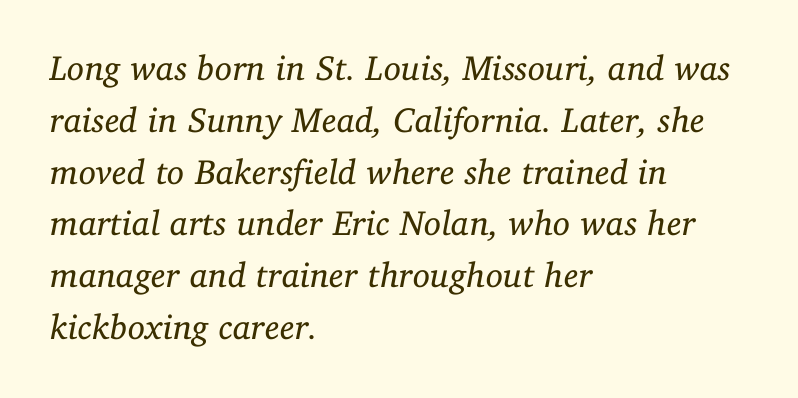
Note the varied advance widths — an 'i' is clearly narrower than an 'm'. Nobody touched the tracking dial on this one. The text block is weighted toward the left margin, trailing off unevenly rightward. Nothing heavy about these letters — not bold at all.
